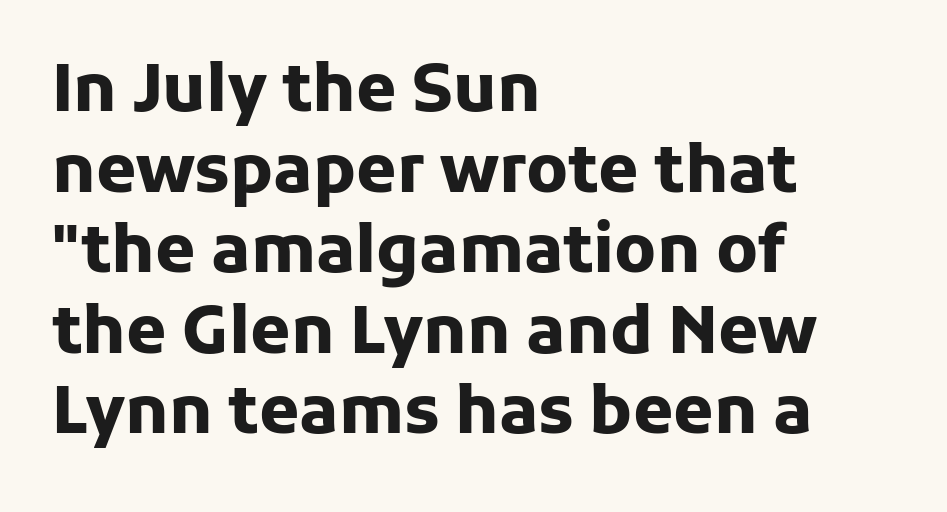
Any mark beneath the type? The region is blank. The type is set solid horizontally, with unmodified tracking. The rendering uses a bold face; every stroke is thick and dark. This sample is left-justified, so line endings fall wherever the words run out. Ordinary non-slanted type is in use. The rendering shows plain stroke endings on the letterforms — a sans-serif design.
